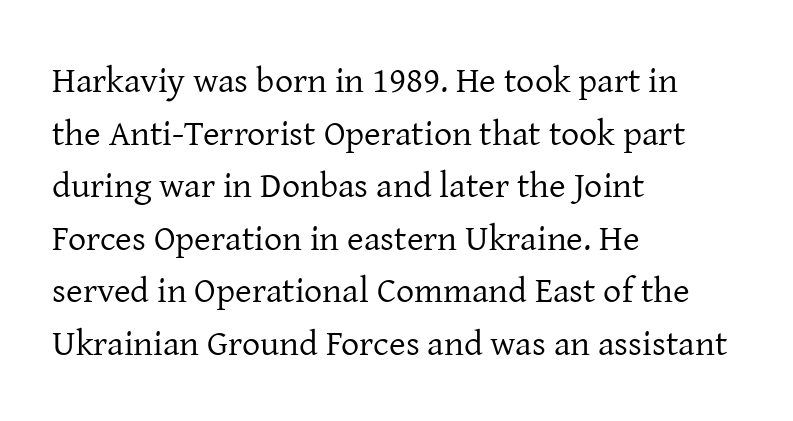
Designer's note — italics off, roman on. Proportional: the letters do not fall into vertical columns. To sum up the face: it has serifs. Underlining? Definitely not there. Words appear dense and cohesive because spacing is normal.
